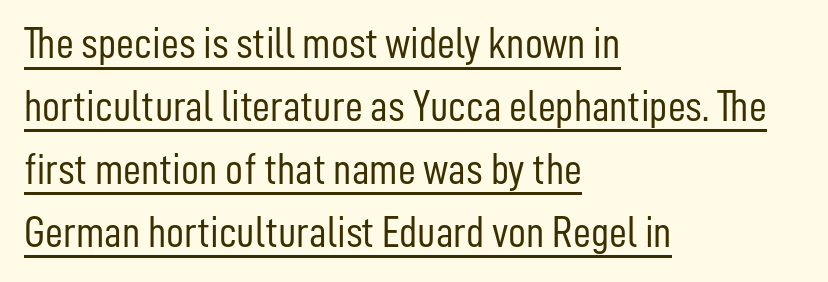
Q: Is the text bold? A: No.
Q: Is the text italic (slanted)? A: No, it is upright.
Q: Is the typeface a serif or a sans-serif typeface? A: Sans-serif.
Q: Is the text underlined? A: Yes.
Q: How is the paragraph aligned? A: Left-aligned.
Q: Is the spacing between letters normal or unusually wide? A: Normal.
Q: Is the spacing between lines tight, normal or loose? A: Normal.
Q: Width (condensed, normal, or wide)? A: Condensed.
Q: Stroke contrast? A: Low.
Q: x-height? A: Medium.
Q: Monospaced? A: No.
